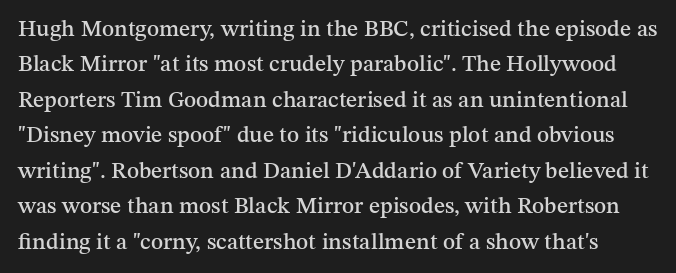
Q: Is the text italic (slanted)? A: No, it is upright.
Q: Is the text underlined? A: No.
Q: Is the spacing between letters normal or unusually wide? A: Normal.
Q: Is the spacing between lines tight, normal or loose? A: Normal.
